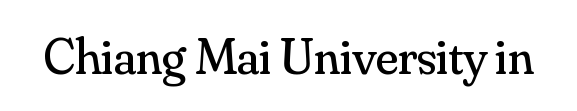
{"serif": "yes", "italic": "no", "bold": "no", "weight": "regular", "width": "normal", "stroke_contrast": "medium", "x_height": "small", "monospaced": "no", "underline": "no", "letter_spacing": "normal", "letter_spacing_em": 0.0, "glyph_px": 51}
